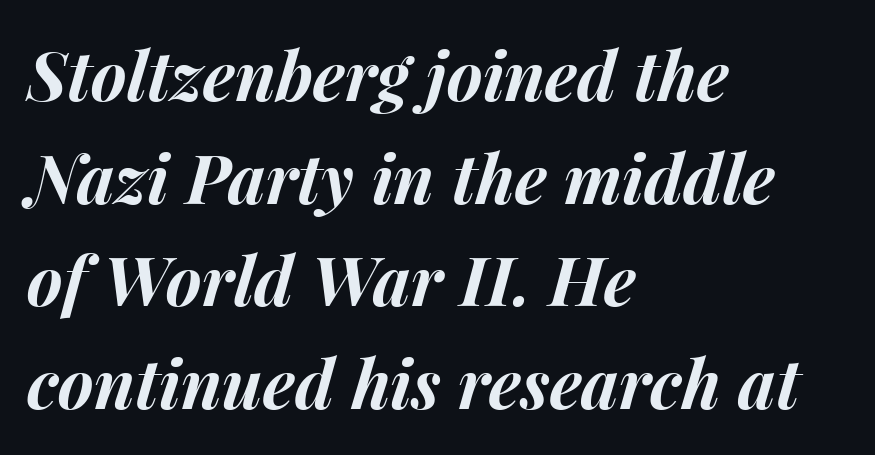
{"italic": "yes", "lean": "right", "slant_degrees": 15, "bold": "yes", "weight": "bold", "width": "normal", "stroke_contrast": "medium", "x_height": "medium", "monospaced": "no", "underline": "no", "align": "left", "line_spacing": "normal", "line_spacing_ratio": 1.51, "letter_spacing": "normal", "letter_spacing_em": 0.0, "glyph_px": 68}
